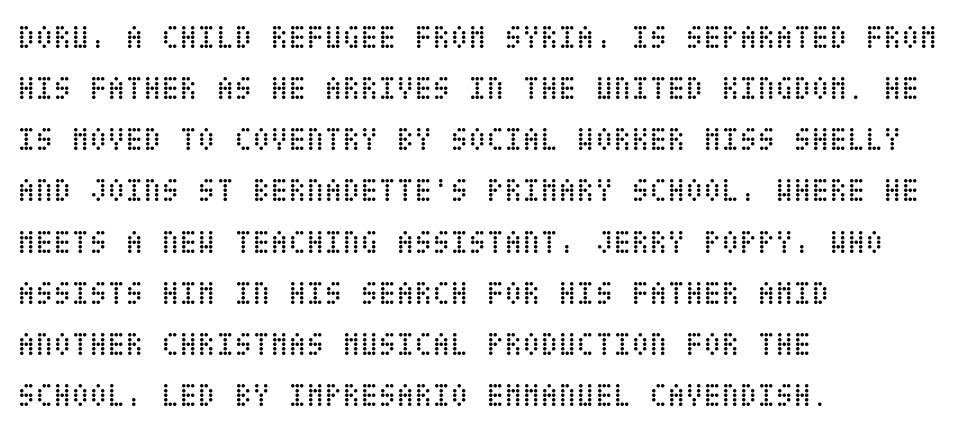
{"italic": "no", "bold": "no", "weight": "regular", "width": "condensed", "stroke_contrast": "low", "x_height": "large", "underline": "no", "align": "left", "line_spacing": "normal", "line_spacing_ratio": 1.55, "letter_spacing": "normal", "letter_spacing_em": 0.0, "glyph_px": 33}
